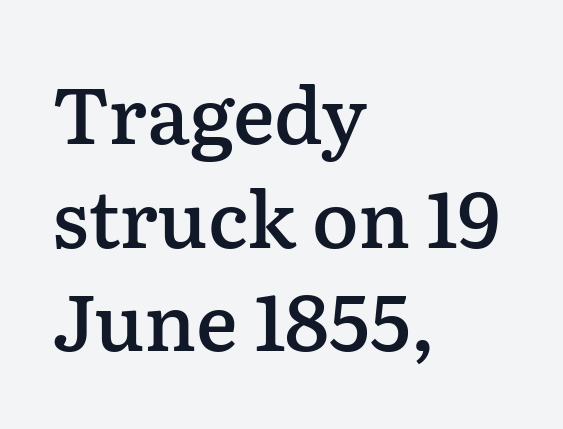
The rows are spaced the way most documents space them. Quick note: not italic, upright. The passage is arranged the way most books set body copy — flush left. Semibold letterforms, between regular and bold. The glyphs are unaccompanied by any horizontal stroke below them. Tracking value appears to be zero — textbook default spacing.
